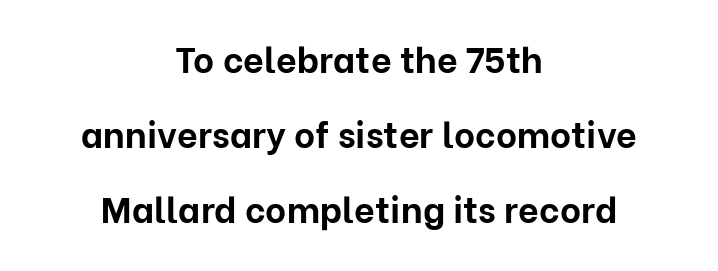
The image shows 36 px bold sans-serif type, upright; set centered, loose line spacing (2.08x), normal letter spacing, not underlined; low stroke contrast and a medium x-height.
